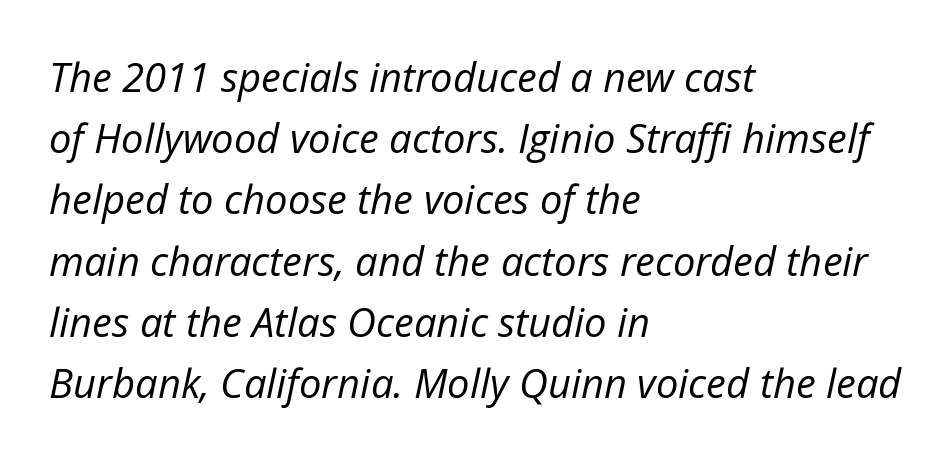
Q: Is the text bold? A: No.
Q: Is the text italic (slanted)? A: Yes, it leans right by about 12 degrees.
Q: Is the text underlined? A: No.
Q: How is the paragraph aligned? A: Left-aligned.
Q: Is the spacing between letters normal or unusually wide? A: Normal.
Q: Is the spacing between lines tight, normal or loose? A: Normal.
Q: Width (condensed, normal, or wide)? A: Normal.
Q: Stroke contrast? A: Low.
Q: x-height? A: Medium.
Q: Monospaced? A: No.
